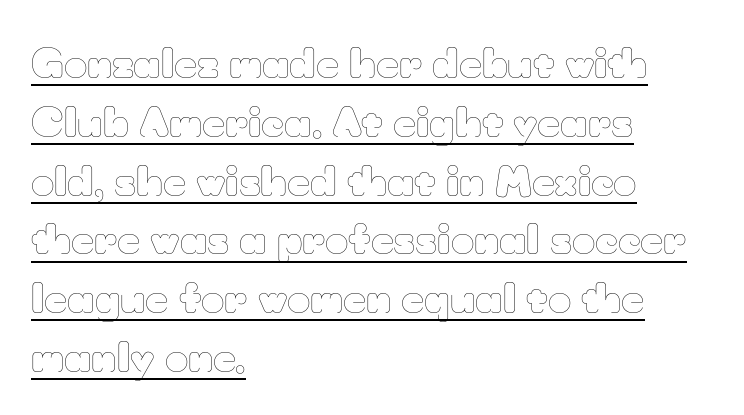
Q: Is the text bold? A: No.
Q: Is the text italic (slanted)? A: No, it is upright.
Q: Is the text underlined? A: Yes.
Q: How is the paragraph aligned? A: Left-aligned.
Q: Is the spacing between letters normal or unusually wide? A: Normal.
Q: Is the spacing between lines tight, normal or loose? A: Normal.
Q: Width (condensed, normal, or wide)? A: Normal.
Q: Stroke contrast? A: Low.
Q: x-height? A: Small.
Q: Monospaced? A: No.
